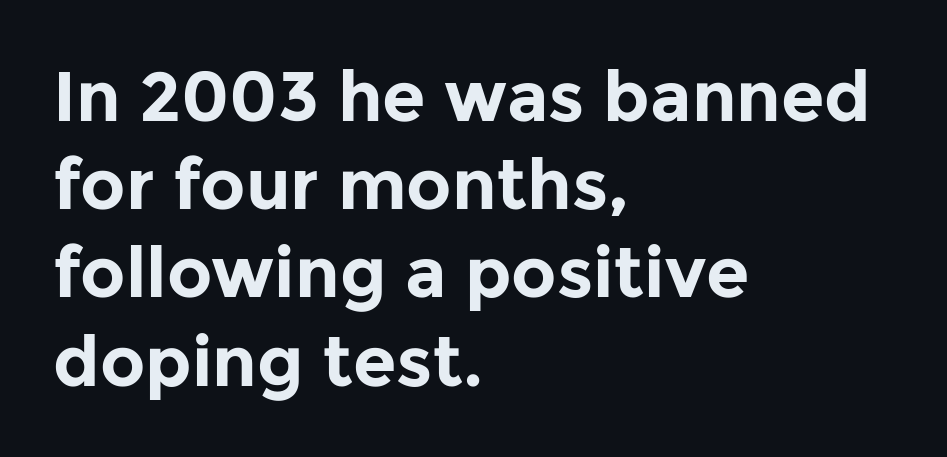
Is this a fixed-width face? No — the glyphs have proportional, varying widths. Any mark beneath the type? The region is blank. This sample uses a sans-serif face. How are the letters spaced? Ordinarily, with no added tracking.
